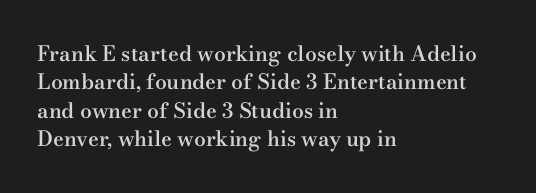
Q: Is the text bold? A: Semi-bold.
Q: Is the text italic (slanted)? A: No, it is upright.
Q: Is the text underlined? A: No.
Q: How is the paragraph aligned? A: Left-aligned.
Q: Is the spacing between letters normal or unusually wide? A: Normal.
Q: Is the spacing between lines tight, normal or loose? A: Normal.
